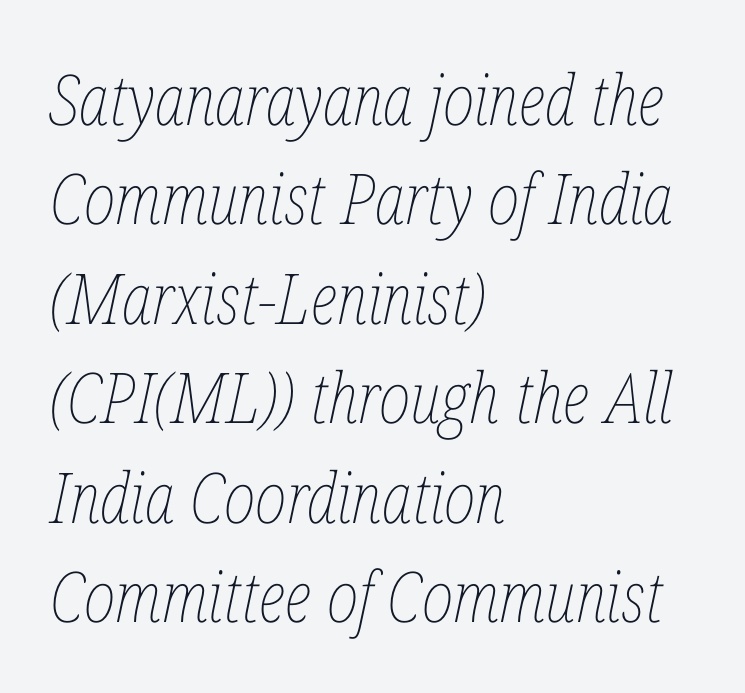
The image shows 70 px thin, condensed type, italic (leaning right); set left-aligned, normal line spacing (1.42x), normal letter spacing, not underlined; low stroke contrast and a medium x-height.
